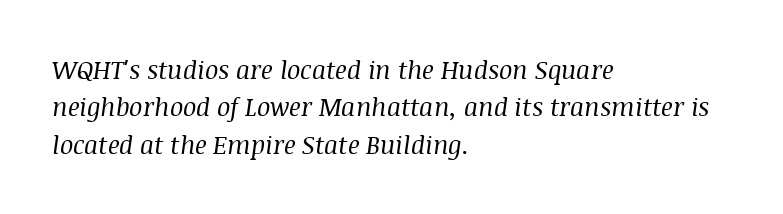
The image shows 25 px text type, italic (leaning right); set left-aligned, normal line spacing (1.5x), normal letter spacing, not underlined.
